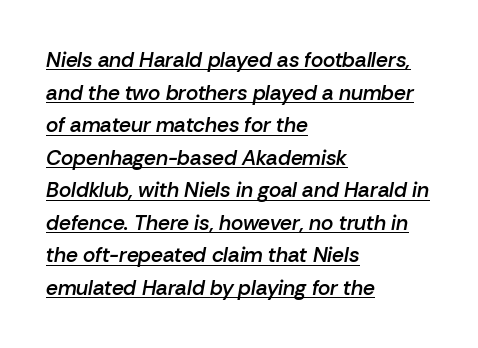
The rendered words wear a rule along their underside. The face used here has a pronounced slope to its letters. Standard letterfit; no display-style spreading of the glyphs. A classic flush-left, rag-right setting is used for this passage.
